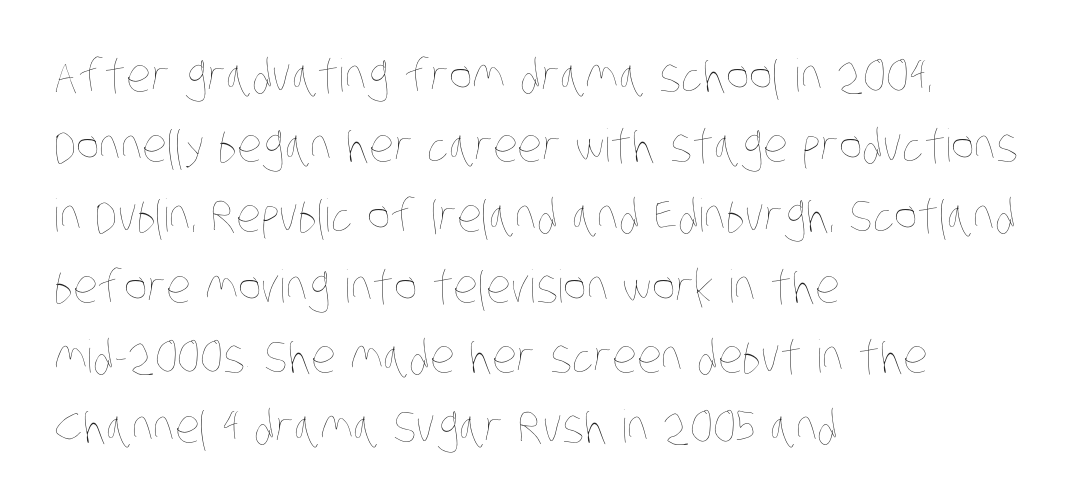
The image shows 45 px thin, condensed type; set left-aligned, normal line spacing (1.56x), normal letter spacing, not underlined; low stroke contrast and a large x-height.
